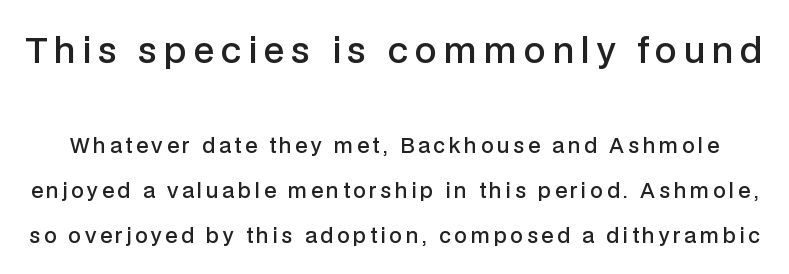
The gap between lines stays unmarked. Every character sits straight up, as roman type does. The passage shown is typed in a proportional face where columns would drift. To sum up the face: it is a sans, with no serifs. A somewhat darkened texture: the type is semibold rather than bold.
